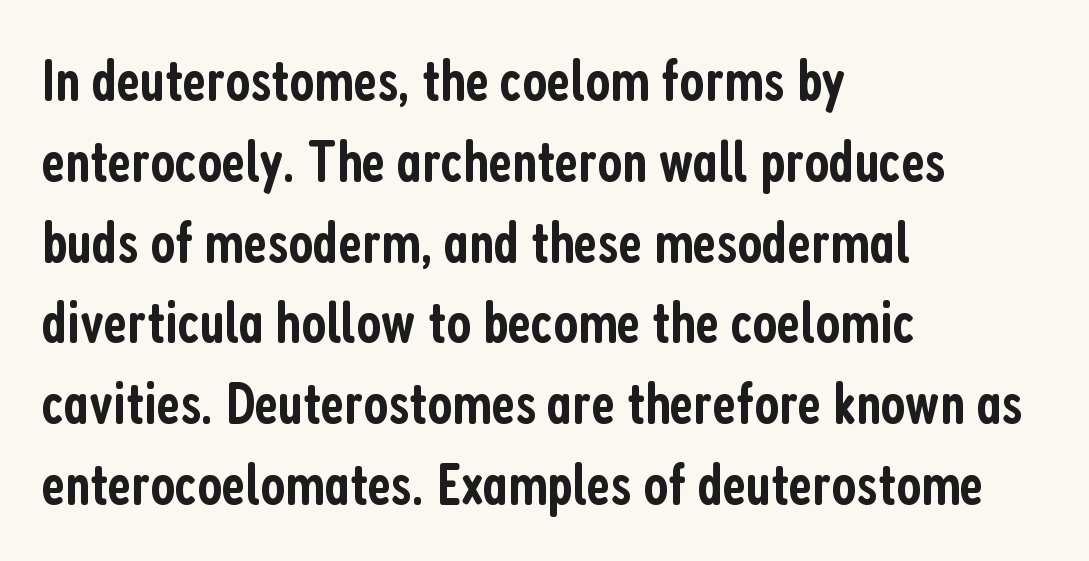
The image shows 59 px semibold, condensed sans-serif type, upright; set left-aligned, normal line spacing (1.37x), normal letter spacing, not underlined; low stroke contrast and a medium x-height.
